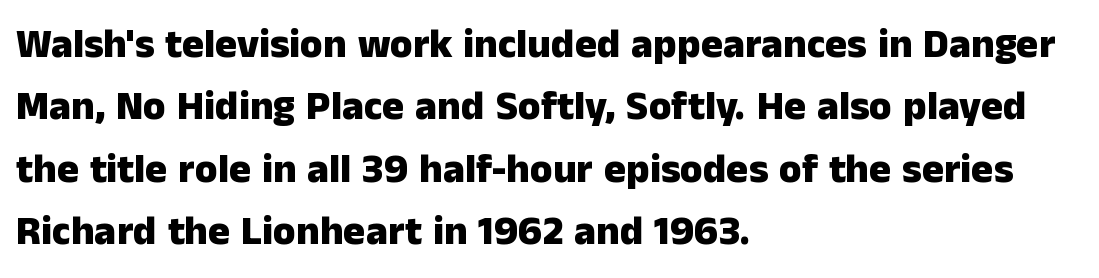
Q: Is the text bold? A: Yes.
Q: Is the text italic (slanted)? A: No, it is upright.
Q: Is the typeface a serif or a sans-serif typeface? A: Sans-serif.
Q: Is the text underlined? A: No.
Q: How is the paragraph aligned? A: Left-aligned.
Q: Is the spacing between letters normal or unusually wide? A: Normal.
Q: Is the spacing between lines tight, normal or loose? A: Normal.
Q: Width (condensed, normal, or wide)? A: Normal.
Q: Stroke contrast? A: Low.
Q: x-height? A: Medium.
Q: Monospaced? A: No.
